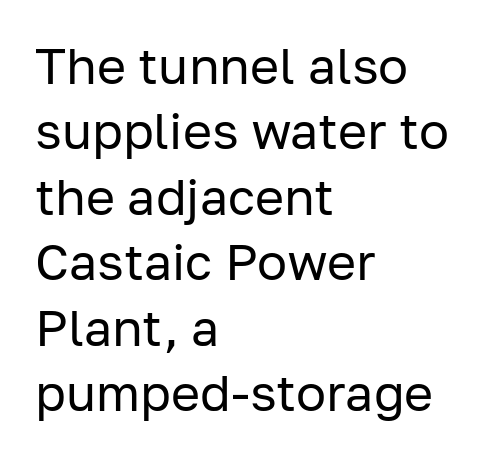
No italicization has been applied; the sample stays upright. Has an underline been added? It has not. The designer left line spacing at the default. Look at the bottom of the vertical strokes: they stop flat, with no serifs. Does extra space separate the letters? No, they use regular spacing. Proportional: the letters do not fall into vertical columns.
